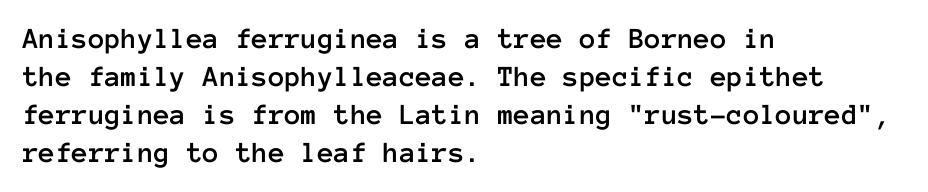
{"italic": "no", "width": "normal", "stroke_contrast": "low", "x_height": "medium", "monospaced": "yes", "underline": "no", "align": "left", "line_spacing": "normal", "line_spacing_ratio": 1.27, "letter_spacing": "normal", "letter_spacing_em": 0.0, "glyph_px": 30}
